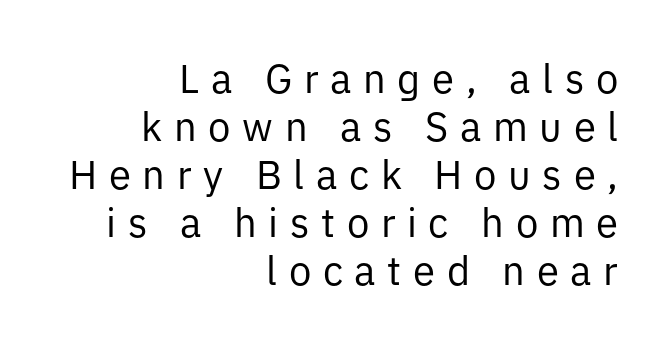
The image shows 40 px regular-weight sans-serif type, upright; set right-aligned, line spacing 1.2x, unusually wide letter spacing (+0.29 em), not underlined; low stroke contrast and a medium x-height.
